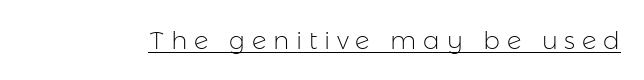
Q: Is the text bold? A: No.
Q: Is the text italic (slanted)? A: No, it is upright.
Q: Is the text underlined? A: Yes.
Q: Is the spacing between letters normal or unusually wide? A: Unusually wide.
